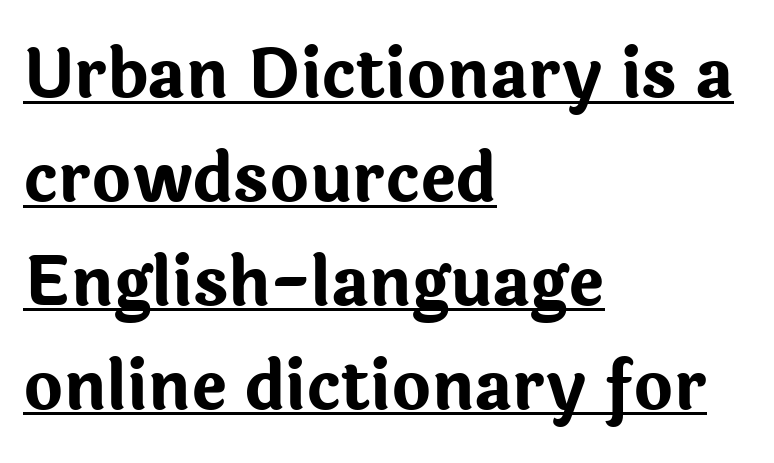
The image shows 67 px bold sans-serif type, upright; set left-aligned, normal line spacing (1.55x), normal letter spacing, underlined; low stroke contrast and a medium x-height.
